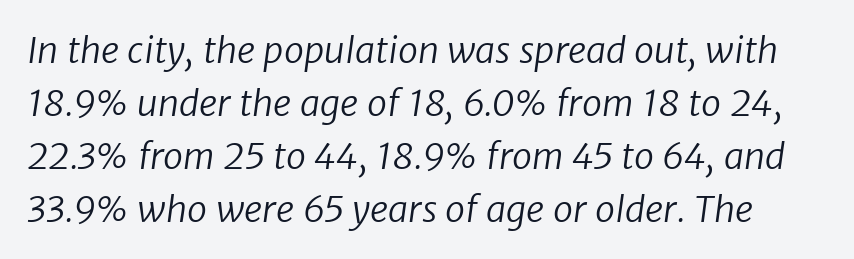
{"serif": "no", "bold": "no", "weight": "regular", "width": "normal", "stroke_contrast": "low", "x_height": "medium", "monospaced": "no", "underline": "no", "line_spacing": "normal", "line_spacing_ratio": 1.47, "letter_spacing": "normal", "letter_spacing_em": 0.0, "glyph_px": 36}
